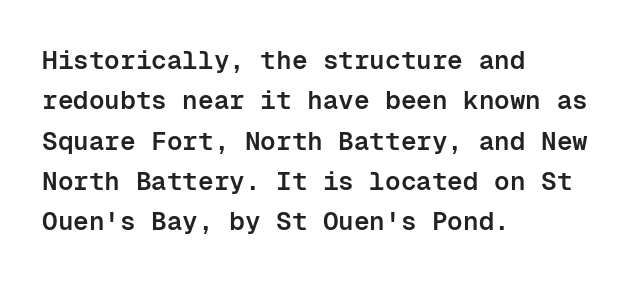
{"italic": "no", "bold": "semi", "underline": "no", "align": "left", "line_spacing": "normal", "line_spacing_ratio": 1.55, "letter_spacing": "normal", "letter_spacing_em": 0.0, "glyph_px": 26}
